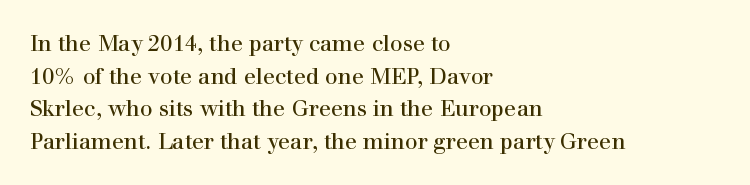
Rows of type keep a routine distance in the vertical direction. The space beneath each line is pristine and unruled. Which margin do the lines hug? The left one — the right edge is uneven. The letterforms sit shoulder to shoulder at normal distance.
